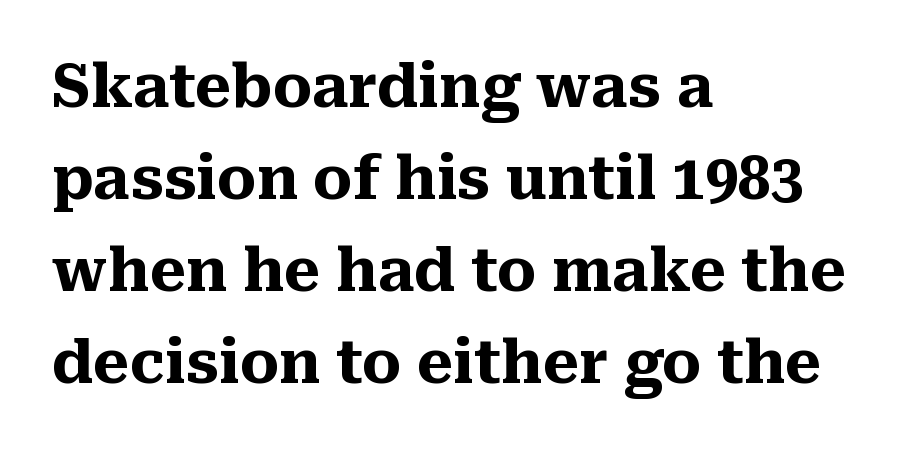
Q: Is the text bold? A: Yes.
Q: Is the text italic (slanted)? A: No, it is upright.
Q: Is the typeface a serif or a sans-serif typeface? A: Serif.
Q: Is the text underlined? A: No.
Q: How is the paragraph aligned? A: Left-aligned.
Q: Is the spacing between letters normal or unusually wide? A: Normal.
Q: Is the spacing between lines tight, normal or loose? A: Normal.
Q: Width (condensed, normal, or wide)? A: Normal.
Q: Stroke contrast? A: Medium.
Q: x-height? A: Medium.
Q: Monospaced? A: No.
